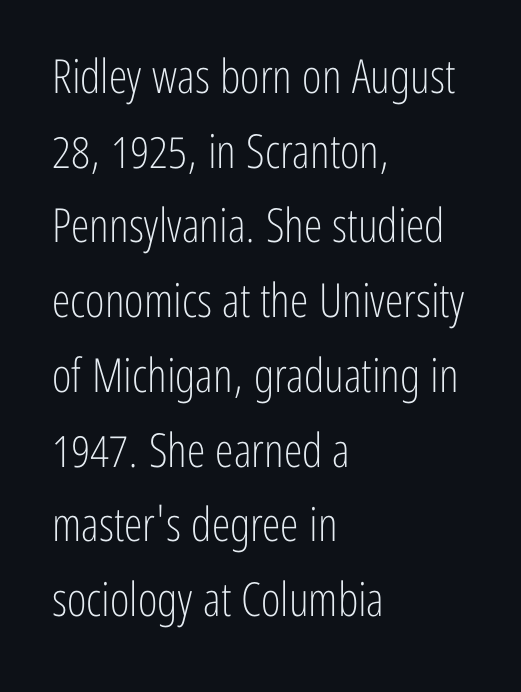
{"serif": "no", "italic": "no", "bold": "no", "weight": "light", "width": "condensed", "stroke_contrast": "low", "x_height": "medium", "monospaced": "no", "underline": "no", "align": "left", "line_spacing": "normal", "line_spacing_ratio": 1.59, "letter_spacing": "normal", "letter_spacing_em": 0.0, "glyph_px": 47}
